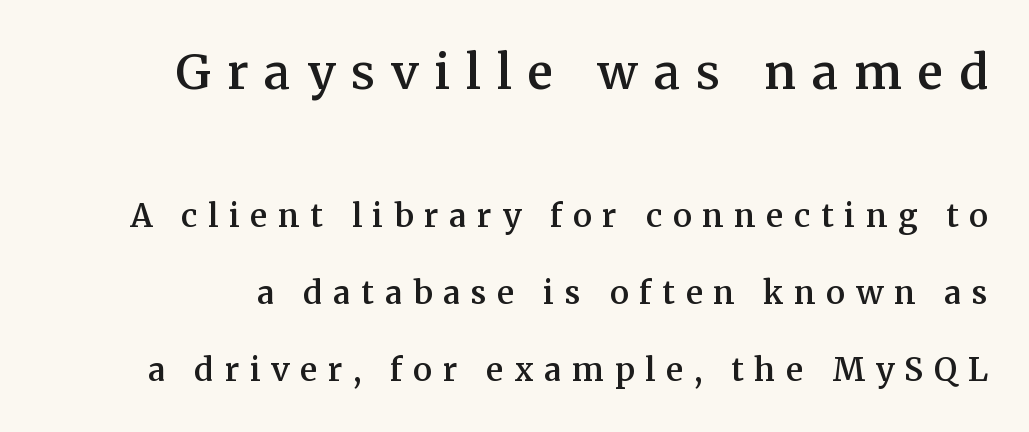
{"serif": "yes", "italic": "no", "bold": "semi", "weight": "semibold", "width": "normal", "stroke_contrast": "medium", "x_height": "medium", "monospaced": "no", "underline": "no", "line_spacing": "loose", "line_spacing_ratio": 2.41, "letter_spacing": "wide", "letter_spacing_em": 0.34, "larger_block": "first", "size_ratio": 1.5, "glyph_px": 48}
